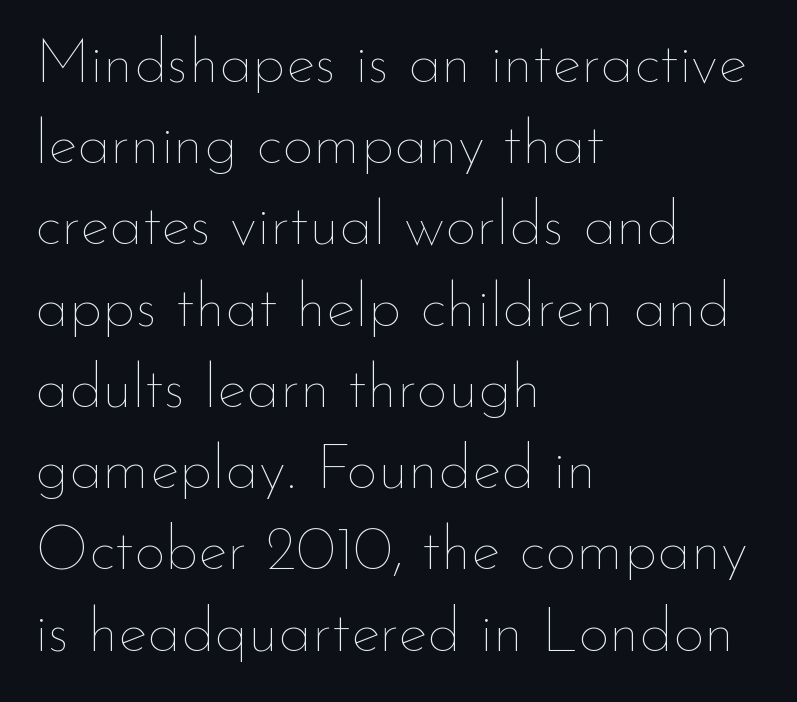
Q: Is the text bold? A: No.
Q: Is the text italic (slanted)? A: No, it is upright.
Q: Is the text underlined? A: No.
Q: How is the paragraph aligned? A: Left-aligned.
Q: Is the spacing between letters normal or unusually wide? A: Normal.
Q: Is the spacing between lines tight, normal or loose? A: Normal.
Q: Width (condensed, normal, or wide)? A: Normal.
Q: Stroke contrast? A: Low.
Q: x-height? A: Small.
Q: Monospaced? A: No.
